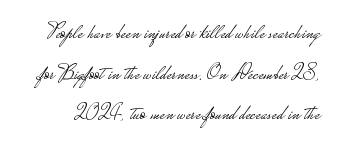
Q: Is the text bold? A: No.
Q: Is the text italic (slanted)? A: Yes.
Q: Is the text underlined? A: No.
Q: Is the spacing between letters normal or unusually wide? A: Normal.
Q: Is the spacing between lines tight, normal or loose? A: Loose.
